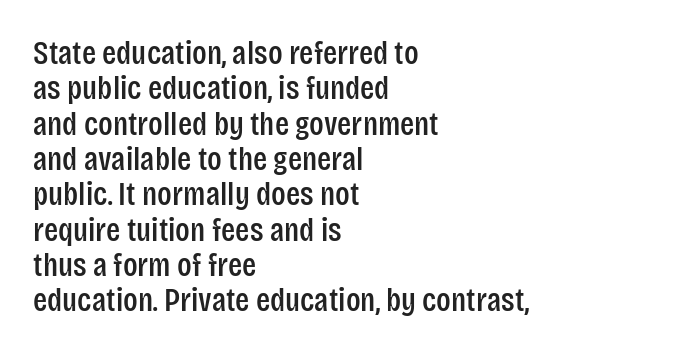
Q: Is the text italic (slanted)? A: No, it is upright.
Q: Is the typeface a serif or a sans-serif typeface? A: Sans-serif.
Q: Is the text underlined? A: No.
Q: How is the paragraph aligned? A: Left-aligned.
Q: Is the spacing between letters normal or unusually wide? A: Normal.
Q: Is the spacing between lines tight, normal or loose? A: Tight.
Q: Width (condensed, normal, or wide)? A: Condensed.
Q: Stroke contrast? A: Low.
Q: x-height? A: Large.
Q: Monospaced? A: No.
